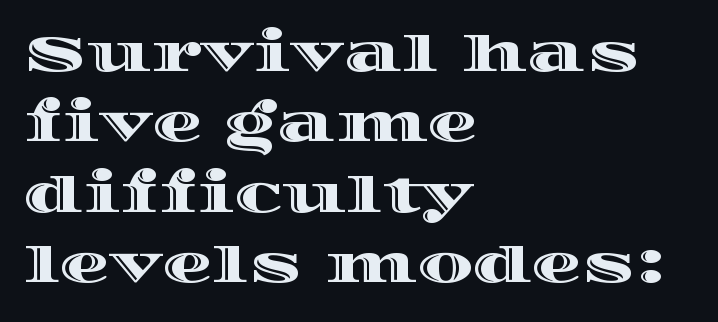
Short note: letters normally spaced. Think of a printed novel: that variable character pitch is what you see here. Only glyphs here, with clear space below each row. A typesetter would mark this as roman, not italic. Whoever set this chose a conventional vertical rhythm.
